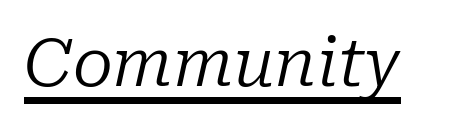
The image shows 66 px regular-weight serif type, italic (leaning right); set normal letter spacing, underlined; low stroke contrast and a medium x-height.
